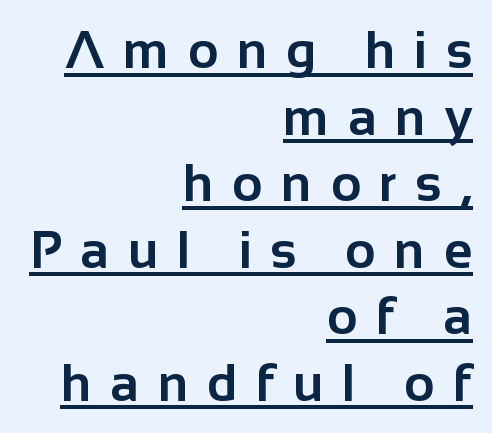
{"serif": "no", "italic": "no", "bold": "yes", "weight": "bold", "width": "normal", "stroke_contrast": "low", "x_height": "medium", "monospaced": "no", "underline": "yes", "align": "right", "line_spacing": "normal", "line_spacing_ratio": 1.28, "letter_spacing": "wide", "letter_spacing_em": 0.36, "glyph_px": 52}
